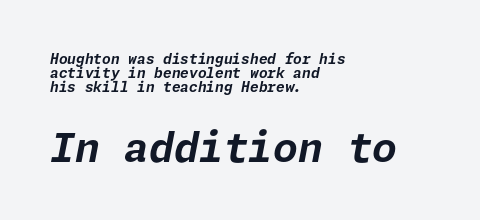
{"italic": "yes", "lean": "right", "slant_degrees": 11, "bold": "yes", "weight": "bold", "width": "normal", "stroke_contrast": "low", "x_height": "medium", "underline": "no", "align": "left", "line_spacing": "tight", "line_spacing_ratio": 0.99, "letter_spacing": "normal", "letter_spacing_em": 0.0, "larger_block": "second", "size_ratio": 2.86, "glyph_px": 40}
